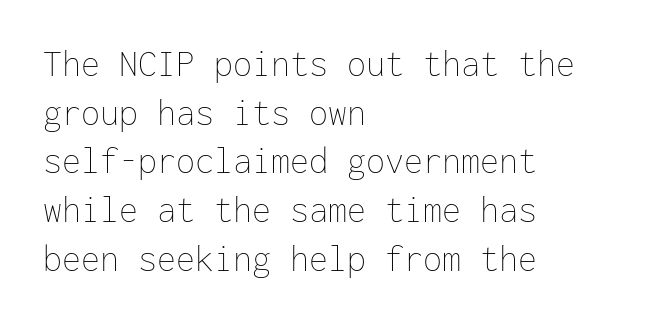
The image shows 38 px thin type, upright, monospaced; set left-aligned, normal line spacing (1.28x), normal letter spacing, not underlined; low stroke contrast and a medium x-height.
